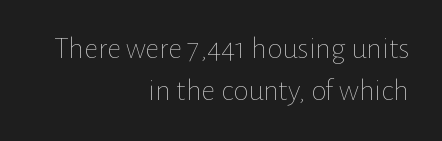
Q: Is the text bold? A: No.
Q: Is the text italic (slanted)? A: No, it is upright.
Q: Is the text underlined? A: No.
Q: How is the paragraph aligned? A: Right-aligned.
Q: Is the spacing between letters normal or unusually wide? A: Normal.
Q: Is the spacing between lines tight, normal or loose? A: Normal.
Q: Width (condensed, normal, or wide)? A: Normal.
Q: Stroke contrast? A: Low.
Q: x-height? A: Medium.
Q: Monospaced? A: No.
